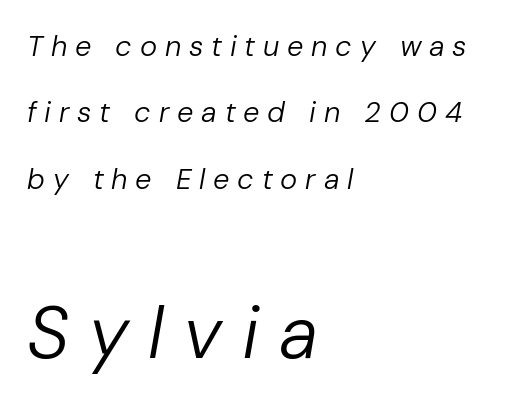
{"italic": "yes", "lean": "right", "slant_degrees": 10, "bold": "no", "weight": "regular", "width": "normal", "stroke_contrast": "low", "x_height": "medium", "monospaced": "no", "underline": "no", "align": "left", "line_spacing": "loose", "line_spacing_ratio": 2.29, "letter_spacing": "wide", "letter_spacing_em": 0.27, "larger_block": "second", "size_ratio": 2.52, "glyph_px": 73}
